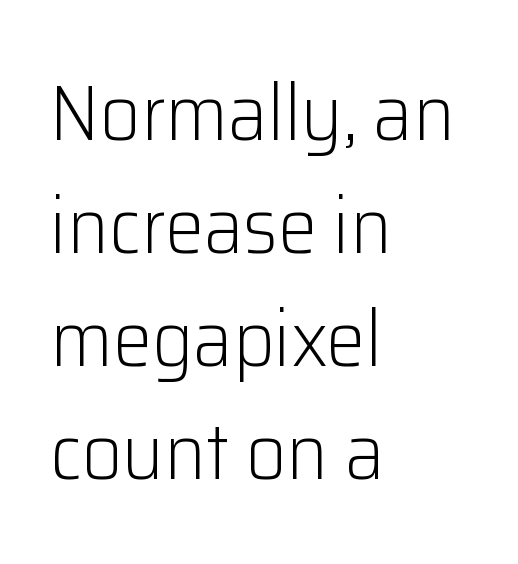
Q: Is the text bold? A: No.
Q: Is the text italic (slanted)? A: No, it is upright.
Q: Is the typeface a serif or a sans-serif typeface? A: Sans-serif.
Q: Is the text underlined? A: No.
Q: How is the paragraph aligned? A: Left-aligned.
Q: Is the spacing between letters normal or unusually wide? A: Normal.
Q: Is the spacing between lines tight, normal or loose? A: Normal.
Q: Width (condensed, normal, or wide)? A: Normal.
Q: Stroke contrast? A: Low.
Q: x-height? A: Medium.
Q: Monospaced? A: No.
